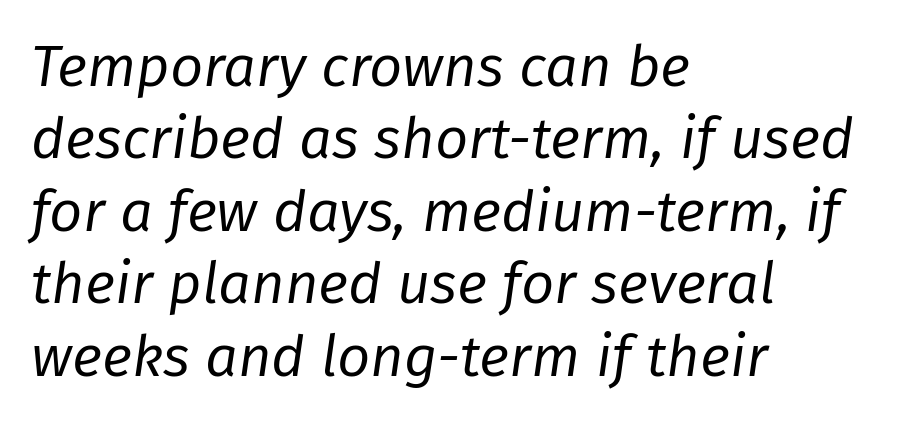
{"italic": "yes", "lean": "right", "slant_degrees": 8, "bold": "no", "weight": "regular", "width": "normal", "stroke_contrast": "low", "x_height": "medium", "monospaced": "no", "underline": "no", "align": "left", "line_spacing": "normal", "line_spacing_ratio": 1.25, "letter_spacing": "normal", "letter_spacing_em": 0.0, "glyph_px": 58}
